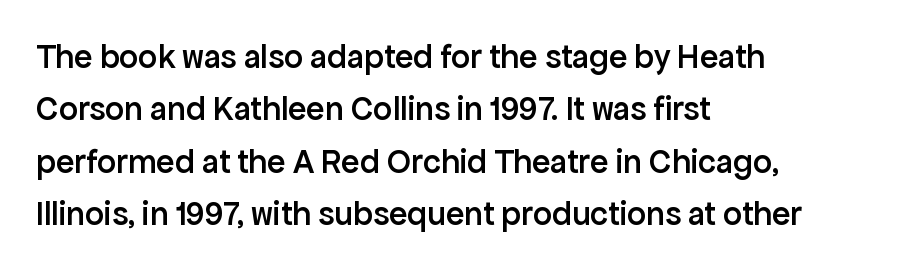
{"serif": "no", "italic": "no", "bold": "semi", "weight": "semibold", "width": "normal", "stroke_contrast": "low", "x_height": "medium", "monospaced": "no", "underline": "no", "align": "left", "line_spacing": "normal", "line_spacing_ratio": 1.54, "letter_spacing": "normal", "letter_spacing_em": 0.0, "glyph_px": 34}
